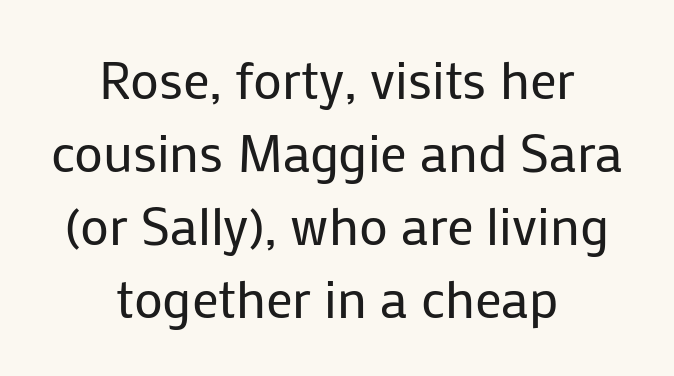
This is the regular roman posture of the typeface. This sample has the flowing, uneven cadence of proportional lettering. Is this a sans? Yes — the strokes have no serifs. Each row of text sits above clean, open space. The passage is arranged like a title page — every line centered. The leading is moderate, giving the passage an even texture.
